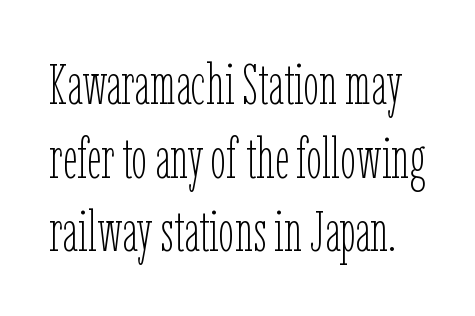
{"italic": "no", "bold": "no", "weight": "thin", "width": "condensed", "stroke_contrast": "low", "x_height": "medium", "monospaced": "no", "underline": "no", "line_spacing": "normal", "line_spacing_ratio": 1.29, "letter_spacing": "normal", "letter_spacing_em": 0.0, "glyph_px": 57}
